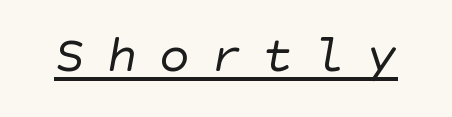
Q: Is the text bold? A: No.
Q: Is the typeface a serif or a sans-serif typeface? A: Sans-serif.
Q: Is the text underlined? A: Yes.
Q: Is the spacing between letters normal or unusually wide? A: Unusually wide.
Q: Width (condensed, normal, or wide)? A: Normal.
Q: Stroke contrast? A: Low.
Q: x-height? A: Large.
